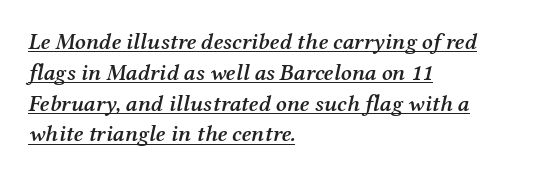
Weight: semibold (demi). Left-aligned paragraph, ragged on the right. Successive baselines arrive at the customary interval. The typography opts for an oblique posture over an upright one.
